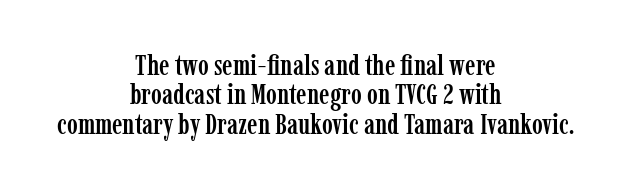
The vertical gap from one line to the next is small. The letterforms sit shoulder to shoulder at normal distance. Upright lettering throughout. Spacing verdict: proportional, widths tailored to each character.
